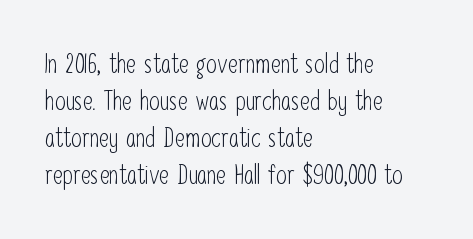
{"italic": "no", "bold": "no", "underline": "no", "align": "left", "line_spacing": "normal", "line_spacing_ratio": 1.37, "letter_spacing": "normal", "letter_spacing_em": 0.0, "glyph_px": 27}
